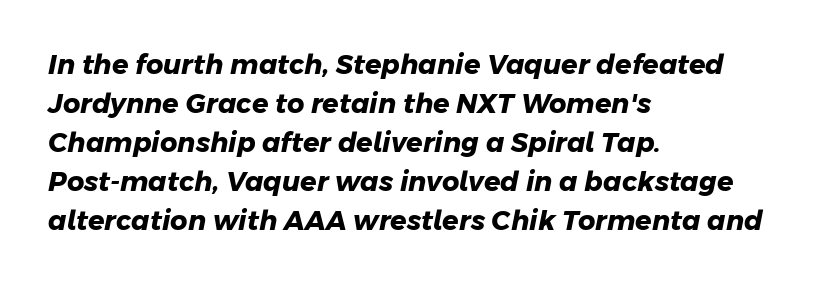
Check the space under the baseline: it is left empty. These lines sit exactly where default settings would place them. Its strokes are broad and dark, the hallmark of bold type. The compositor pushed each line to the left boundary.
